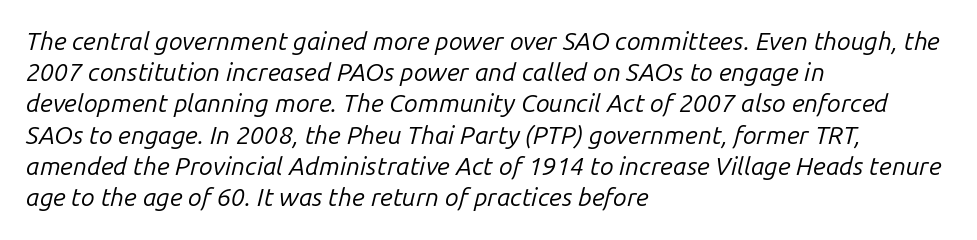
Default kerning and tracking; the words read as compact shapes. There's an unmistakable incline to the writing here. Which margin do the lines hug? The left one — the right edge is uneven. A normal amount of white space separates one row of letters from the next. Unmarked baselines from the first word to the last.
